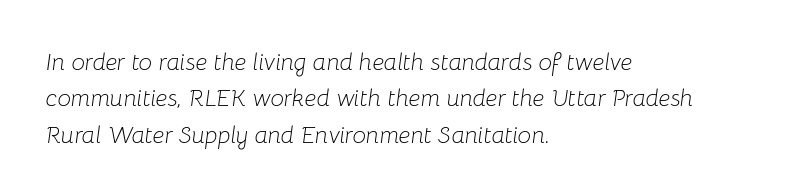
This is oblique type, the kind used for emphasis or titles. Compared with a centered layout, this one pins lines to the left instead. Line spacing here is normal. No extra ink here — the face is not bold. Anything drawn beneath the words? Only blank space. What stands out about the letter spacing? Nothing — it is the standard amount.
